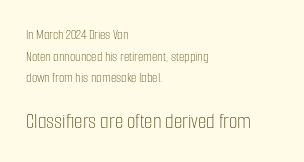
{"italic": "no", "bold": "no", "underline": "no", "align": "left", "line_spacing": "normal", "line_spacing_ratio": 1.54, "letter_spacing": "normal", "letter_spacing_em": 0.0, "larger_block": "second", "size_ratio": 1.57, "glyph_px": 22}
